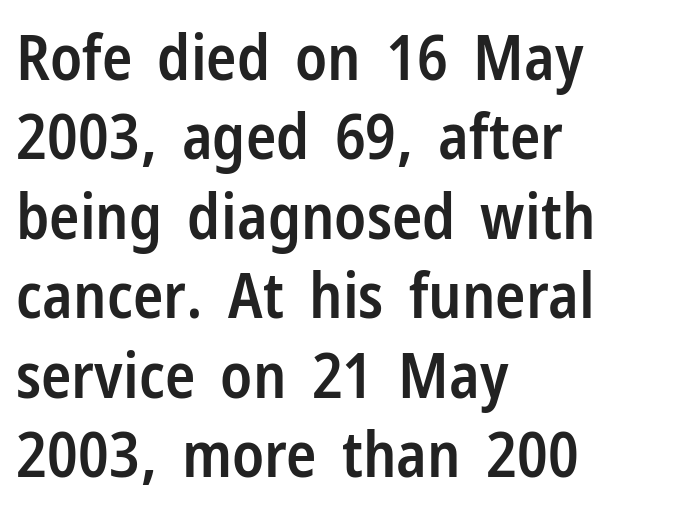
{"serif": "no", "italic": "no", "bold": "semi", "weight": "semibold", "width": "condensed", "stroke_contrast": "low", "x_height": "medium", "monospaced": "no", "underline": "no", "align": "left", "line_spacing": "normal", "line_spacing_ratio": 1.26, "letter_spacing": "normal", "letter_spacing_em": 0.0, "glyph_px": 63}
